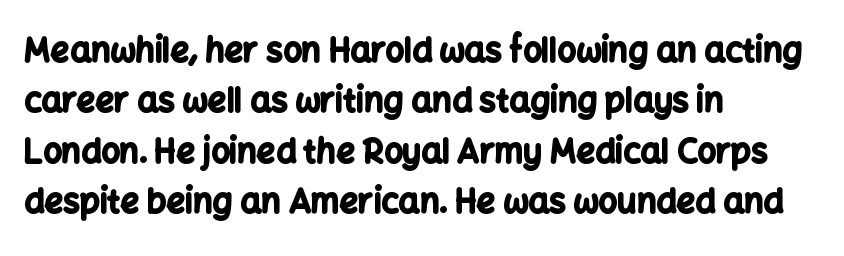
{"serif": "no", "italic": "no", "bold": "yes", "weight": "bold", "width": "normal", "stroke_contrast": "low", "x_height": "medium", "monospaced": "no", "underline": "no", "align": "left", "line_spacing": "normal", "line_spacing_ratio": 1.53, "letter_spacing": "normal", "letter_spacing_em": 0.0, "glyph_px": 33}
